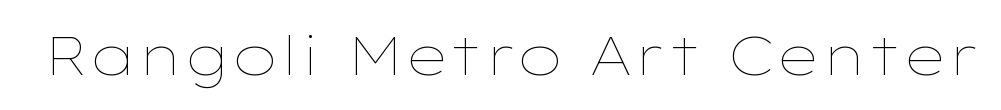
Q: Is the text bold? A: No.
Q: Is the text italic (slanted)? A: No, it is upright.
Q: Is the text underlined? A: No.
Q: Is the spacing between letters normal or unusually wide? A: Normal.
Q: Width (condensed, normal, or wide)? A: Wide.
Q: Stroke contrast? A: Low.
Q: x-height? A: Medium.
Q: Monospaced? A: No.
